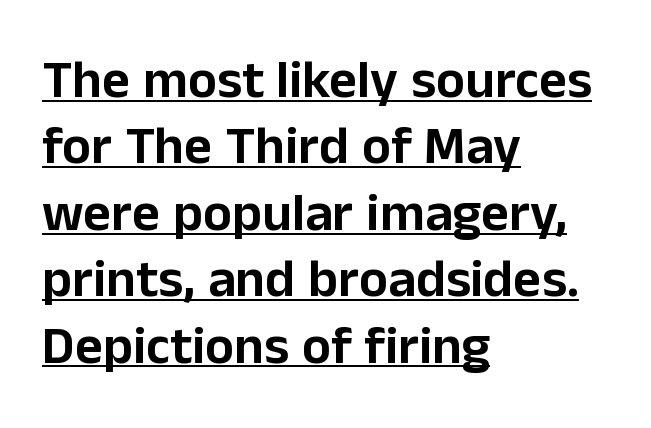
{"serif": "no", "italic": "no", "width": "normal", "stroke_contrast": "low", "x_height": "medium", "monospaced": "no", "underline": "yes", "align": "left", "line_spacing_ratio": 1.23, "letter_spacing": "normal", "letter_spacing_em": 0.0, "glyph_px": 54}
